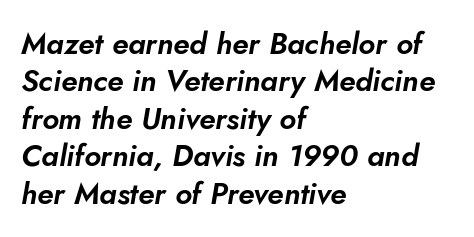
Q: Is the typeface a serif or a sans-serif typeface? A: Sans-serif.
Q: Is the text underlined? A: No.
Q: How is the paragraph aligned? A: Left-aligned.
Q: Is the spacing between letters normal or unusually wide? A: Normal.
Q: Is the spacing between lines tight, normal or loose? A: Normal.
Q: Width (condensed, normal, or wide)? A: Normal.
Q: Stroke contrast? A: Low.
Q: x-height? A: Small.
Q: Monospaced? A: No.
